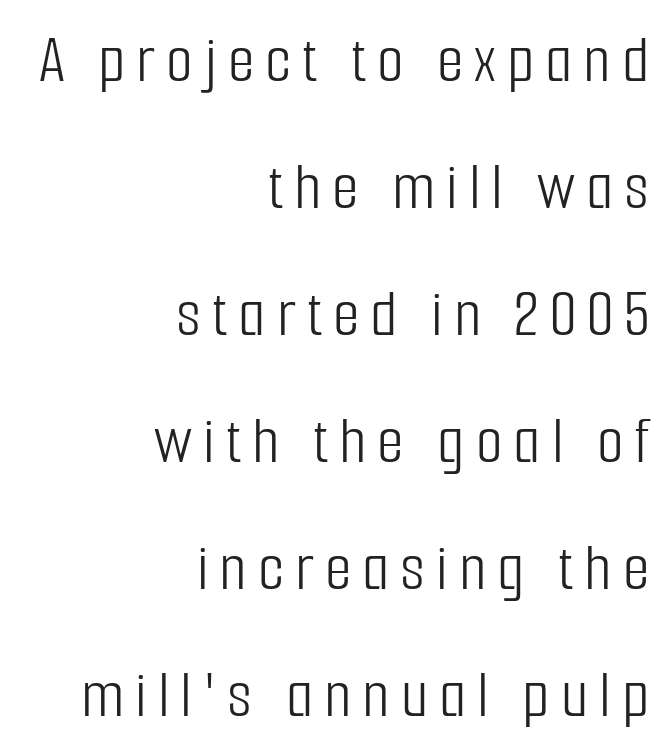
Is this a fixed-width face? No — the glyphs have proportional, varying widths. Every character sits straight up, as roman type does. A sans-serif font was chosen for this passage. Check the space under the baseline: it is left empty. The weight would be labelled regular, book, light, or lighter still.
